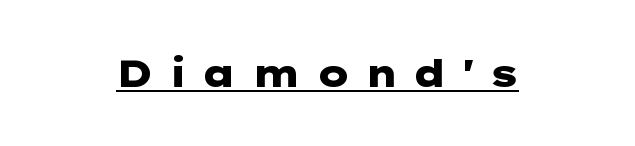
Q: Is the text bold? A: Yes.
Q: Is the text italic (slanted)? A: No, it is upright.
Q: Is the typeface a serif or a sans-serif typeface? A: Sans-serif.
Q: Is the text underlined? A: Yes.
Q: How is the paragraph aligned? A: Centered.
Q: Is the spacing between letters normal or unusually wide? A: Unusually wide.
Q: Width (condensed, normal, or wide)? A: Wide.
Q: Stroke contrast? A: Low.
Q: x-height? A: Medium.
